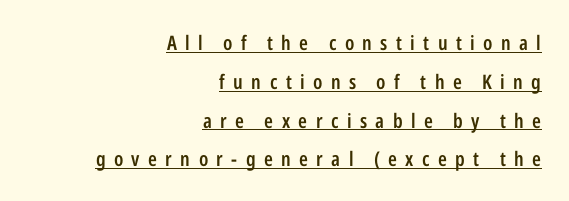
Moderately thickened strokes mark this as semibold type. The paragraph has a hard right edge and a soft left edge. Short note: letters widely spaced. The specimen includes a rule beneath the text block's lines.
